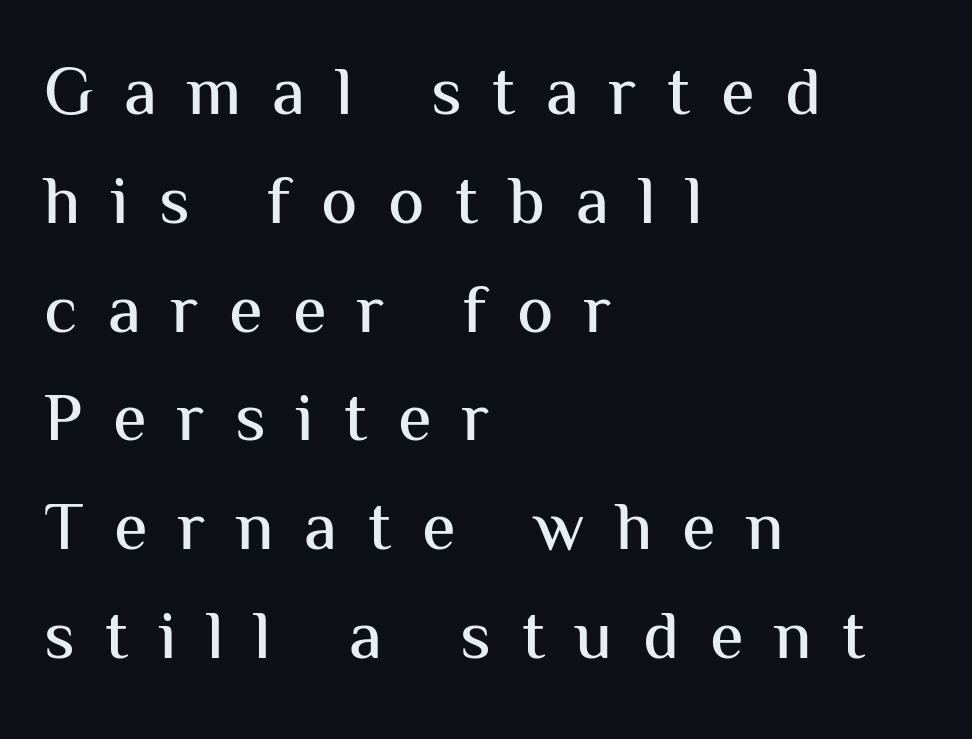
Do the characters align in a grid? No, the font is proportional. A typesetter would call this heavily tracked-out type. A normal amount of white space separates one row of letters from the next. Layout note: lines flush left. If you drew a line through each stem, it would be perfectly vertical.
